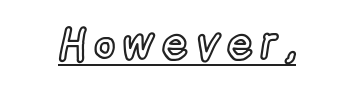
Q: Is the text italic (slanted)? A: Yes.
Q: Is the text underlined? A: Yes.
Q: Width (condensed, normal, or wide)? A: Condensed.
Q: x-height? A: Medium.
Q: Monospaced? A: No.
